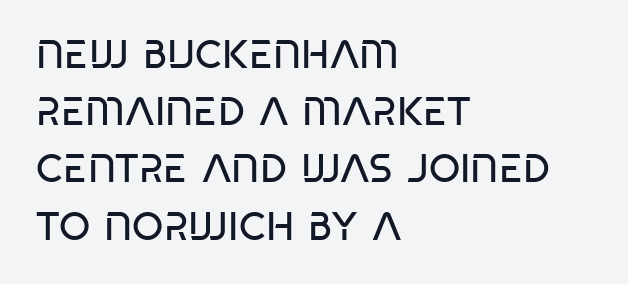
{"serif": "no", "bold": "no", "weight": "regular", "width": "condensed", "stroke_contrast": "low", "x_height": "large", "monospaced": "no", "underline": "no", "align": "left", "line_spacing": "normal", "line_spacing_ratio": 1.43, "letter_spacing": "normal", "letter_spacing_em": 0.0, "glyph_px": 40}
